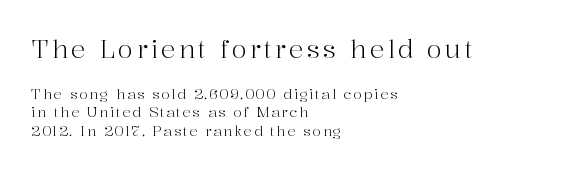
The image shows 25 px text type, upright; set left-aligned, normal line spacing (1.32x), not underlined; the first (top) block is 1.79x larger.
